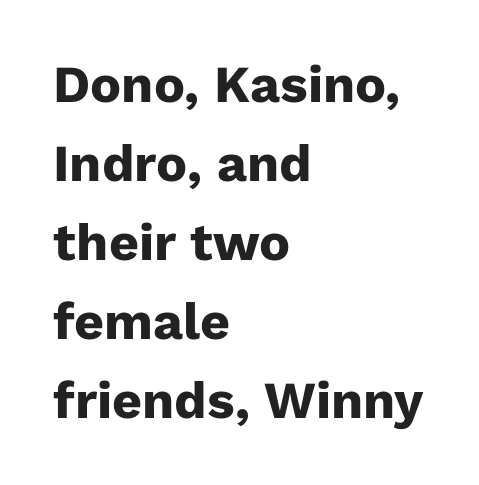
To sum up the face: it is a sans, with no serifs. Lines of text with bare space underneath. The gaps between neighbouring characters are ordinary and unremarkable. Proportional: the letters do not fall into vertical columns.
